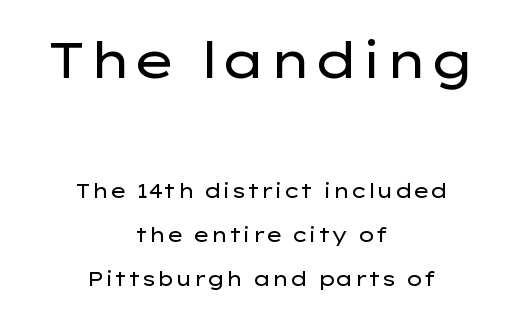
This rendering features lettering with no underline. A student would call this center alignment; a typographer would say set centered. Notice the wide empty band between every row — that's loose leading. Nope, no serifs anywhere on these letters. You could not count columns in this text — the font is proportionally spaced.
